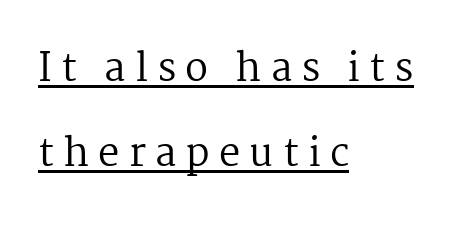
Q: Is the text bold? A: No.
Q: Is the text italic (slanted)? A: No, it is upright.
Q: Is the typeface a serif or a sans-serif typeface? A: Serif.
Q: Is the text underlined? A: Yes.
Q: How is the paragraph aligned? A: Left-aligned.
Q: Is the spacing between letters normal or unusually wide? A: Unusually wide.
Q: Is the spacing between lines tight, normal or loose? A: Loose.
Q: Width (condensed, normal, or wide)? A: Normal.
Q: Stroke contrast? A: Medium.
Q: x-height? A: Medium.
Q: Monospaced? A: No.
